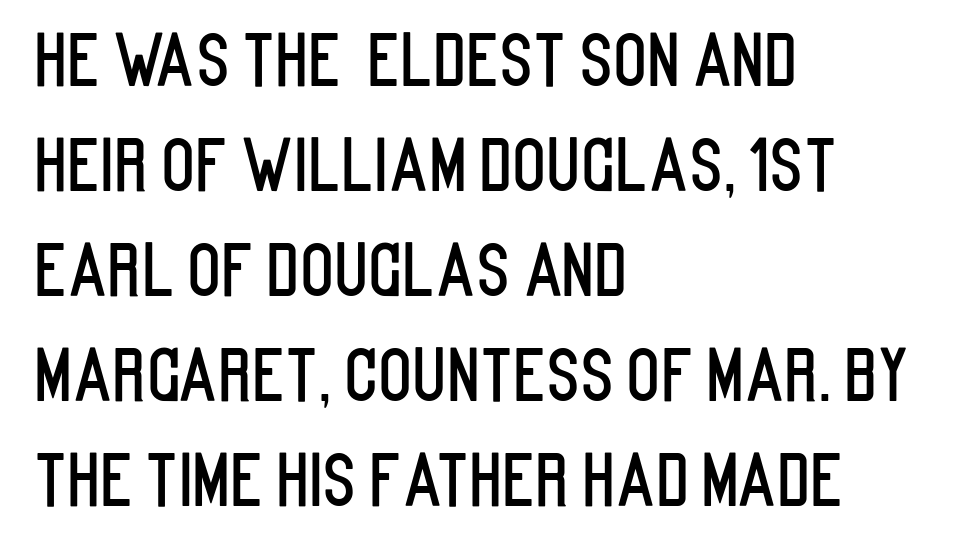
The image shows 70 px condensed sans-serif type, upright; set left-aligned, normal line spacing (1.5x), normal letter spacing, not underlined; low stroke contrast and a large x-height.
